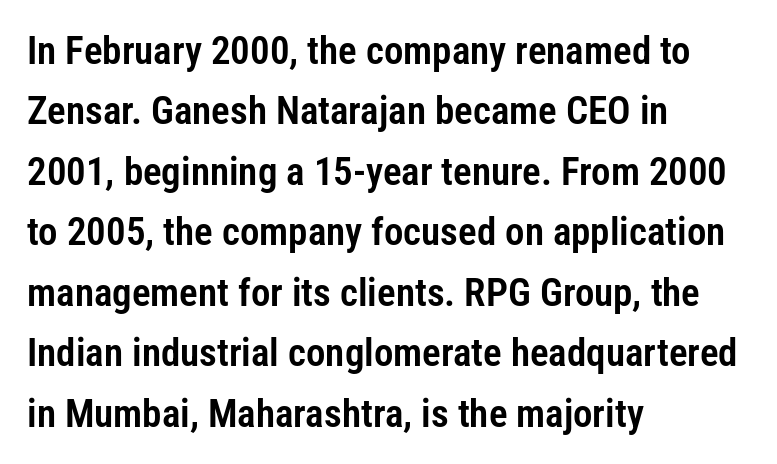
Q: Is the text italic (slanted)? A: No, it is upright.
Q: Is the typeface a serif or a sans-serif typeface? A: Sans-serif.
Q: Is the text underlined? A: No.
Q: How is the paragraph aligned? A: Left-aligned.
Q: Is the spacing between letters normal or unusually wide? A: Normal.
Q: Is the spacing between lines tight, normal or loose? A: Normal.
Q: Width (condensed, normal, or wide)? A: Condensed.
Q: Stroke contrast? A: Low.
Q: x-height? A: Medium.
Q: Monospaced? A: No.
